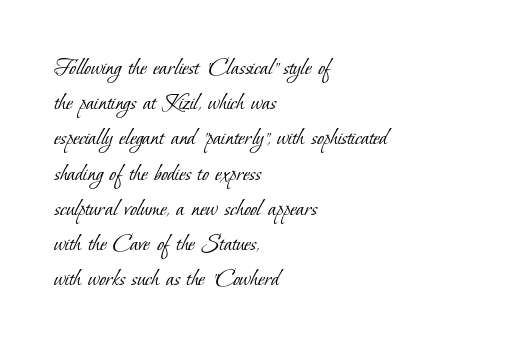
{"bold": "no", "underline": "no", "align": "left", "line_spacing": "normal", "line_spacing_ratio": 1.41, "letter_spacing": "normal", "letter_spacing_em": 0.0, "glyph_px": 25}
